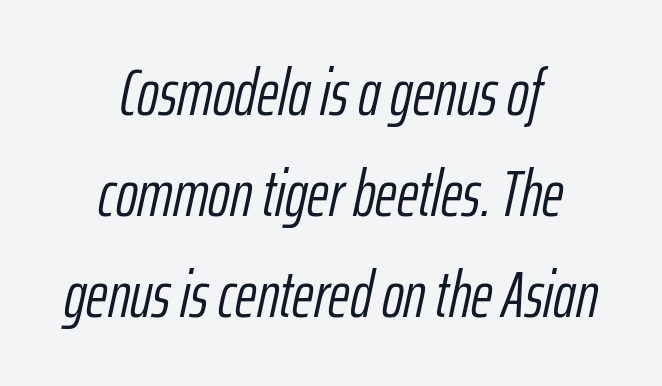
Q: Is the text bold? A: No.
Q: Is the text italic (slanted)? A: Yes, it leans right by about 12 degrees.
Q: Is the text underlined? A: No.
Q: How is the paragraph aligned? A: Centered.
Q: Is the spacing between letters normal or unusually wide? A: Normal.
Q: Is the spacing between lines tight, normal or loose? A: Normal.
Q: Width (condensed, normal, or wide)? A: Condensed.
Q: Stroke contrast? A: Low.
Q: x-height? A: Medium.
Q: Monospaced? A: No.
